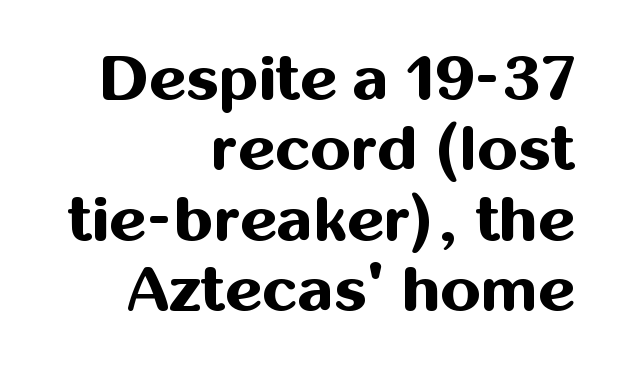
Q: Is the text bold? A: Yes.
Q: Is the text italic (slanted)? A: No, it is upright.
Q: Is the typeface a serif or a sans-serif typeface? A: Sans-serif.
Q: Is the text underlined? A: No.
Q: How is the paragraph aligned? A: Right-aligned.
Q: Is the spacing between letters normal or unusually wide? A: Normal.
Q: Is the spacing between lines tight, normal or loose? A: Tight.
Q: Width (condensed, normal, or wide)? A: Normal.
Q: Stroke contrast? A: Medium.
Q: x-height? A: Medium.
Q: Monospaced? A: No.
